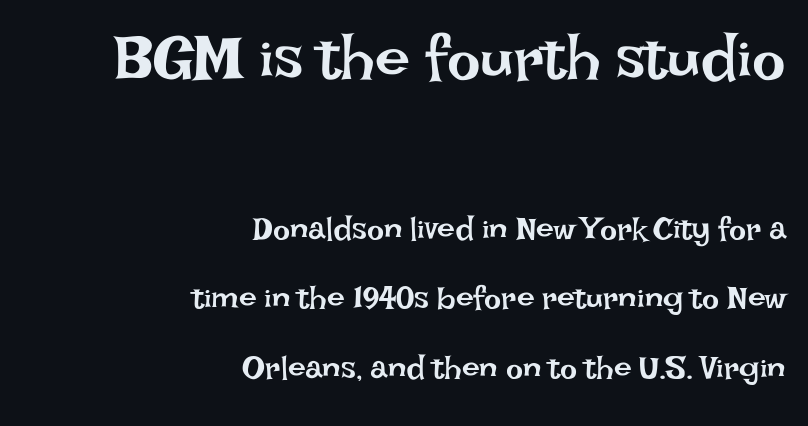
{"italic": "no", "bold": "no", "weight": "regular", "width": "normal", "stroke_contrast": "low", "x_height": "large", "monospaced": "no", "underline": "no", "align": "right", "line_spacing": "loose", "line_spacing_ratio": 2.18, "letter_spacing": "normal", "letter_spacing_em": 0.0, "larger_block": "first", "size_ratio": 1.97, "glyph_px": 63}
